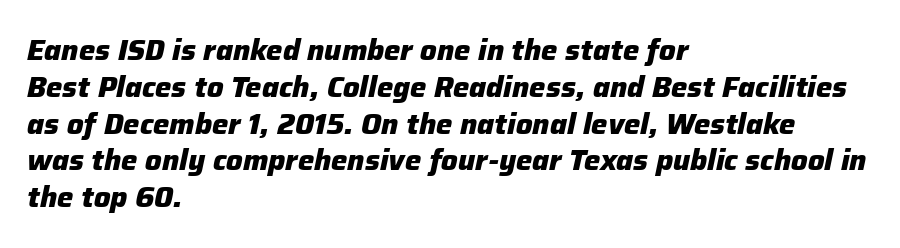
Q: Is the text bold? A: Yes.
Q: Is the text italic (slanted)? A: Yes, it leans right by about 12 degrees.
Q: Is the text underlined? A: No.
Q: How is the paragraph aligned? A: Left-aligned.
Q: Is the spacing between letters normal or unusually wide? A: Normal.
Q: Is the spacing between lines tight, normal or loose? A: Normal.
Q: Width (condensed, normal, or wide)? A: Normal.
Q: Stroke contrast? A: Low.
Q: x-height? A: Medium.
Q: Monospaced? A: No.
